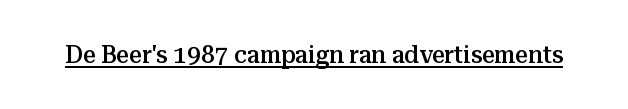
{"italic": "no", "bold": "semi", "underline": "yes", "letter_spacing": "normal", "letter_spacing_em": 0.0, "glyph_px": 25}
